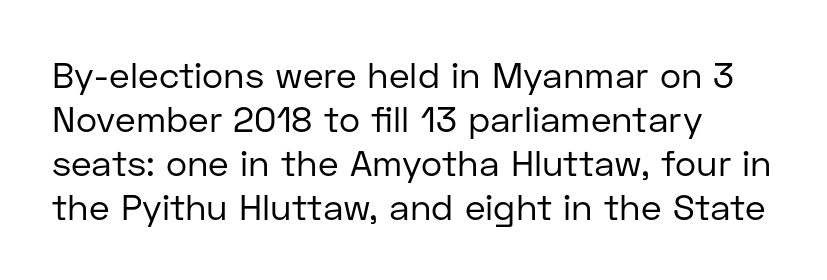
{"serif": "no", "italic": "no", "bold": "no", "weight": "regular", "width": "normal", "stroke_contrast": "low", "x_height": "medium", "monospaced": "no", "underline": "no", "align": "left", "line_spacing_ratio": 1.22, "letter_spacing": "normal", "letter_spacing_em": 0.0, "glyph_px": 36}
